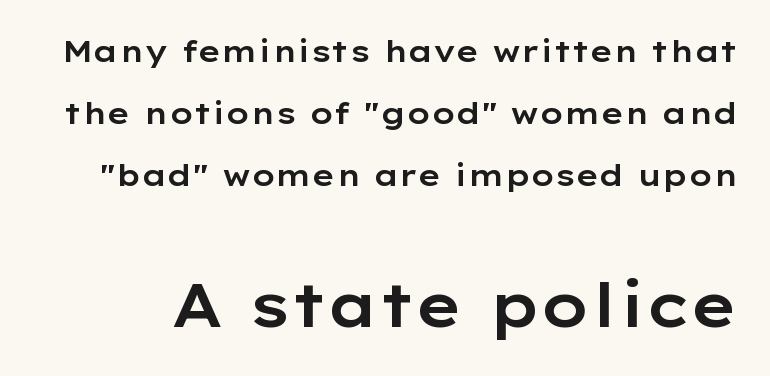
The image shows 61 px wide sans-serif type, upright; set loose line spacing (2.06x), normal letter spacing, not underlined; the second (bottom) block is 2.03x larger; low stroke contrast and a medium x-height.
